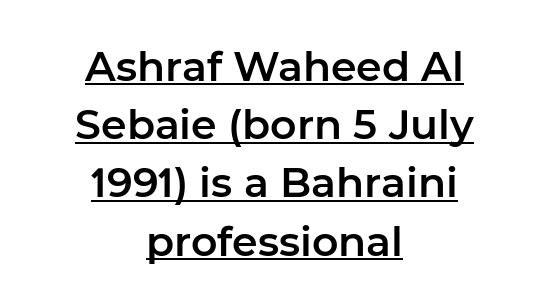
{"serif": "no", "italic": "no", "width": "normal", "stroke_contrast": "low", "x_height": "medium", "monospaced": "no", "underline": "yes", "align": "center", "line_spacing": "normal", "line_spacing_ratio": 1.42, "letter_spacing": "normal", "letter_spacing_em": 0.0, "glyph_px": 41}
